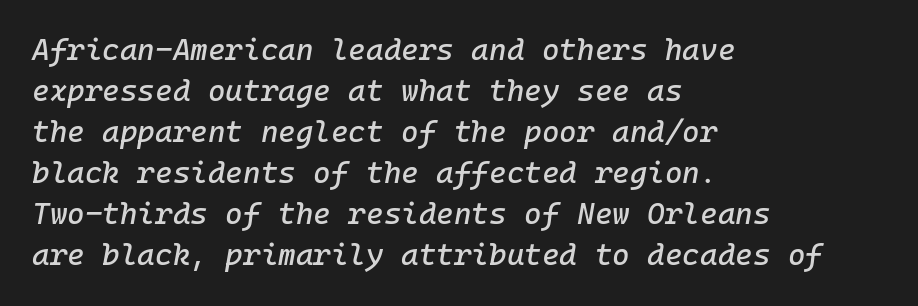
The rendering applies a slant to the glyphs. Horizontally, the lines are justified to the leading edge only. Each row of text sits above clean, open space. Leading: standard. Default kerning and tracking; the words read as compact shapes.
